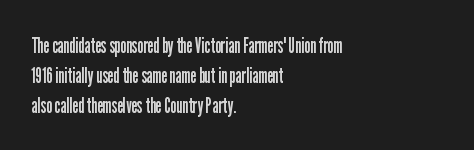
{"italic": "no", "bold": "no", "underline": "no", "align": "left", "line_spacing": "normal", "line_spacing_ratio": 1.36, "letter_spacing": "normal", "letter_spacing_em": 0.0, "glyph_px": 22}
